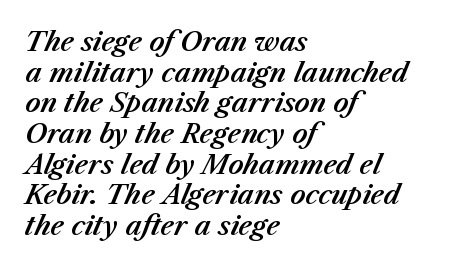
The zone under the glyphs is completely vacant. Observe the lean: these are italic letterforms. Every row of glyphs begins at an identical x-position on the left. Letter spacing: default.
